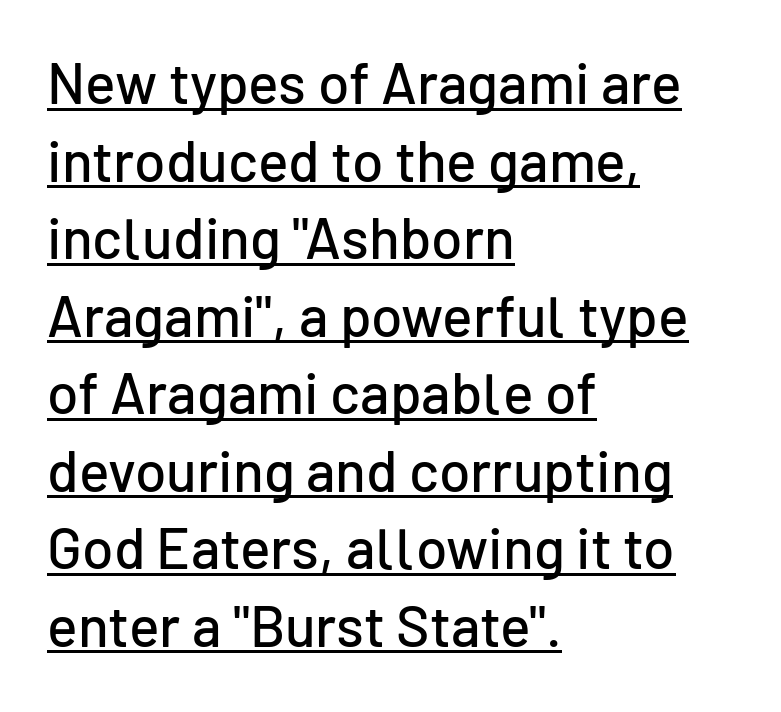
Caption: multi-line text, flush left, ragged right. Line spacing here is normal. Compared with undecorated copy, this sample adds a rule below the words. This sample uses plain, unmodified letter spacing. Proportional: the letters do not fall into vertical columns.
